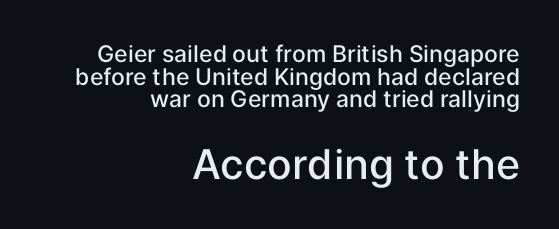
{"serif": "no", "italic": "no", "bold": "semi", "weight": "semibold", "width": "normal", "stroke_contrast": "low", "x_height": "medium", "monospaced": "no", "underline": "no", "align": "right", "line_spacing": "tight", "line_spacing_ratio": 0.98, "letter_spacing": "normal", "letter_spacing_em": 0.0, "larger_block": "second", "size_ratio": 1.78, "glyph_px": 41}
